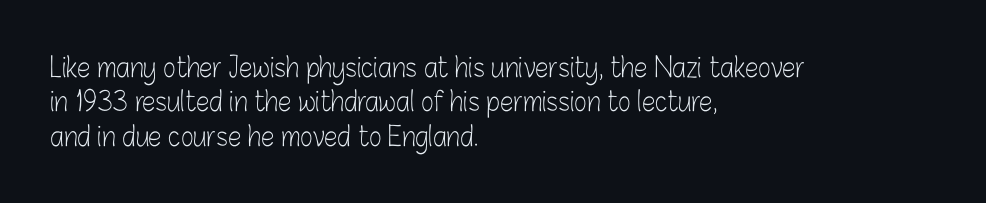
The image shows 27 px text type, upright; set left-aligned, normal line spacing (1.27x), normal letter spacing, not underlined.
